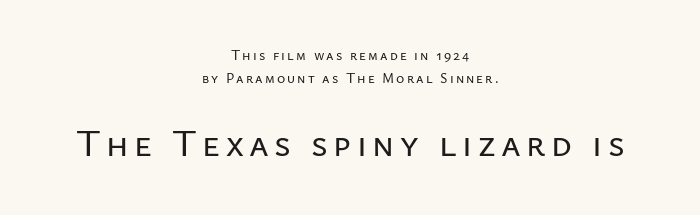
The image shows 37 px sans-serif type, upright; set centered, normal line spacing (1.63x), not underlined; the second (bottom) block is 2.64x larger; low stroke contrast and a medium x-height.
